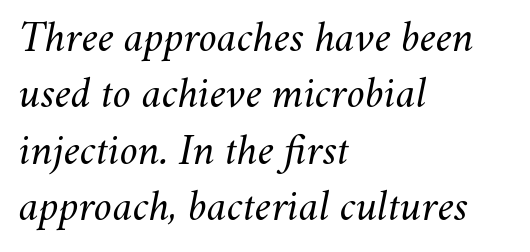
{"italic": "yes", "lean": "right", "slant_degrees": 11, "bold": "no", "weight": "regular", "width": "normal", "stroke_contrast": "medium", "x_height": "small", "monospaced": "no", "underline": "no", "align": "left", "line_spacing": "normal", "line_spacing_ratio": 1.28, "letter_spacing": "normal", "letter_spacing_em": 0.0, "glyph_px": 44}
